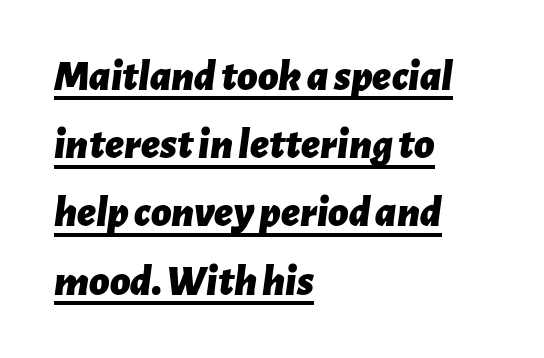
Q: Is the text bold? A: Yes.
Q: Is the text italic (slanted)? A: Yes, it leans right by about 7 degrees.
Q: Is the text underlined? A: Yes.
Q: How is the paragraph aligned? A: Left-aligned.
Q: Is the spacing between letters normal or unusually wide? A: Normal.
Q: Is the spacing between lines tight, normal or loose? A: Normal.
Q: Width (condensed, normal, or wide)? A: Normal.
Q: Stroke contrast? A: Low.
Q: x-height? A: Medium.
Q: Monospaced? A: No.
